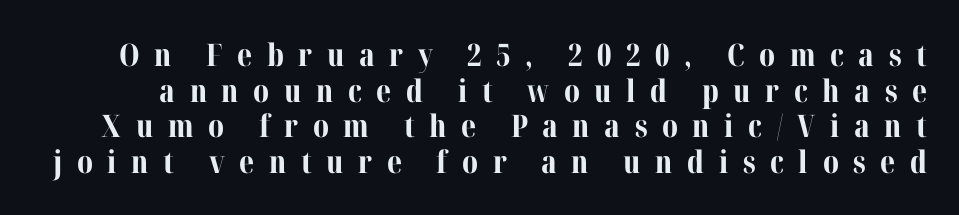
The image shows 31 px bold serif type, upright; set tight line spacing (1.15x), unusually wide letter spacing (+0.47 em), not underlined; medium stroke contrast and a medium x-height.
